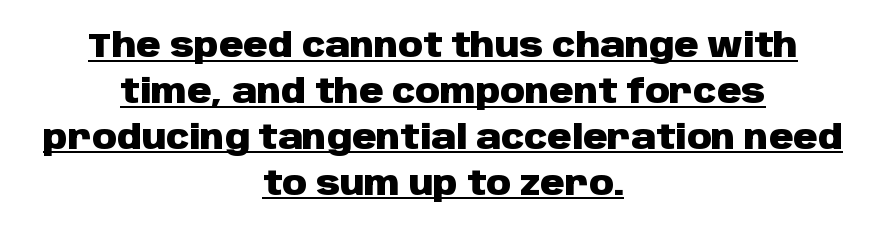
Q: Is the text bold? A: Yes.
Q: Is the text italic (slanted)? A: No, it is upright.
Q: Is the typeface a serif or a sans-serif typeface? A: Sans-serif.
Q: Is the text underlined? A: Yes.
Q: How is the paragraph aligned? A: Centered.
Q: Is the spacing between letters normal or unusually wide? A: Normal.
Q: Is the spacing between lines tight, normal or loose? A: Normal.
Q: Width (condensed, normal, or wide)? A: Normal.
Q: Stroke contrast? A: Low.
Q: x-height? A: Large.
Q: Monospaced? A: No.
